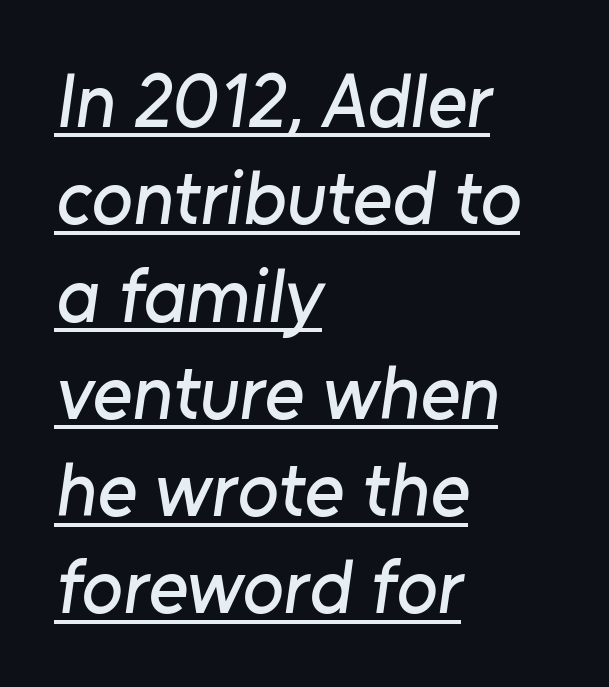
The image shows 76 px sans-serif type; set left-aligned, normal line spacing (1.28x), normal letter spacing, underlined; low stroke contrast and a medium x-height.
